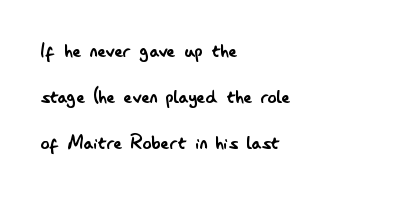
{"italic": "no", "bold": "no", "underline": "no", "align": "left", "line_spacing": "loose", "line_spacing_ratio": 2.01, "letter_spacing": "normal", "letter_spacing_em": 0.0, "glyph_px": 23}
